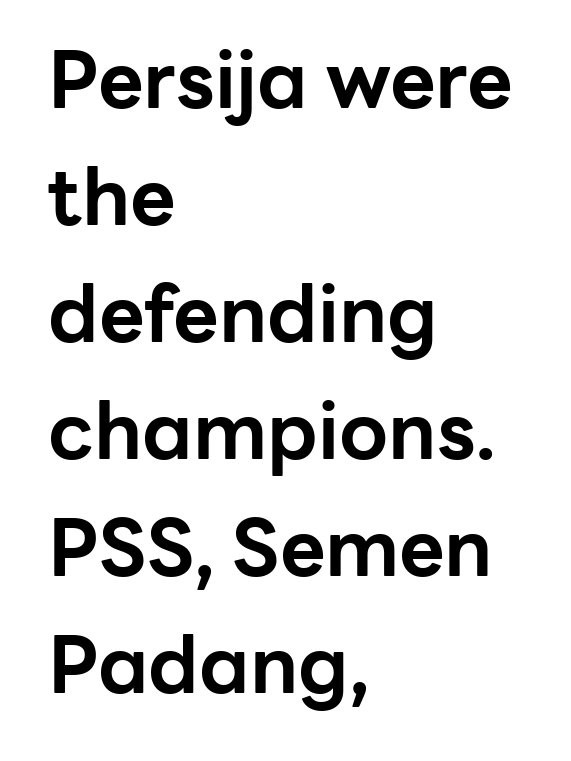
Q: Is the text bold? A: Yes.
Q: Is the text italic (slanted)? A: No, it is upright.
Q: Is the typeface a serif or a sans-serif typeface? A: Sans-serif.
Q: Is the text underlined? A: No.
Q: How is the paragraph aligned? A: Left-aligned.
Q: Is the spacing between letters normal or unusually wide? A: Normal.
Q: Is the spacing between lines tight, normal or loose? A: Normal.
Q: Width (condensed, normal, or wide)? A: Normal.
Q: Stroke contrast? A: Low.
Q: x-height? A: Medium.
Q: Monospaced? A: No.
